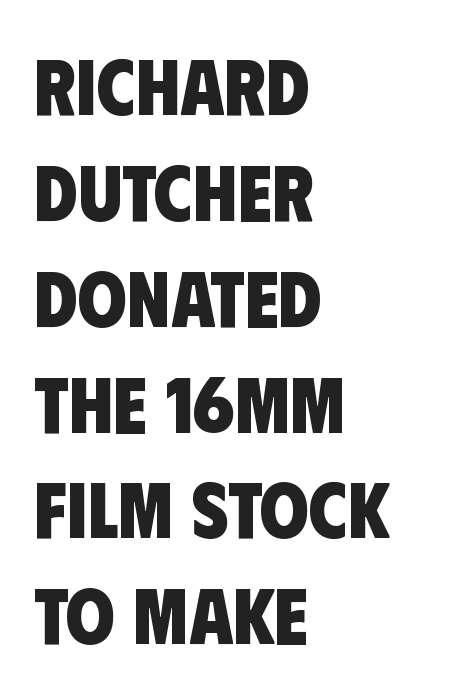
Q: Is the text bold? A: Yes.
Q: Is the typeface a serif or a sans-serif typeface? A: Sans-serif.
Q: Is the text underlined? A: No.
Q: How is the paragraph aligned? A: Left-aligned.
Q: Is the spacing between letters normal or unusually wide? A: Normal.
Q: Is the spacing between lines tight, normal or loose? A: Normal.
Q: Width (condensed, normal, or wide)? A: Condensed.
Q: Stroke contrast? A: Low.
Q: x-height? A: Large.
Q: Monospaced? A: No.
